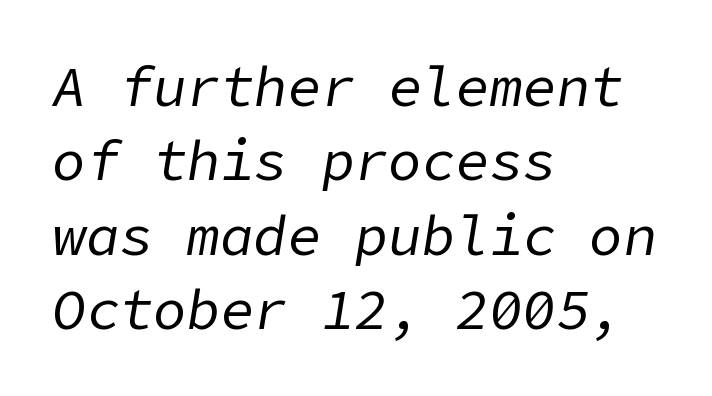
The image shows 56 px regular-weight type, italic (leaning right); set left-aligned, normal line spacing (1.33x), normal letter spacing, not underlined; low stroke contrast and a medium x-height.
